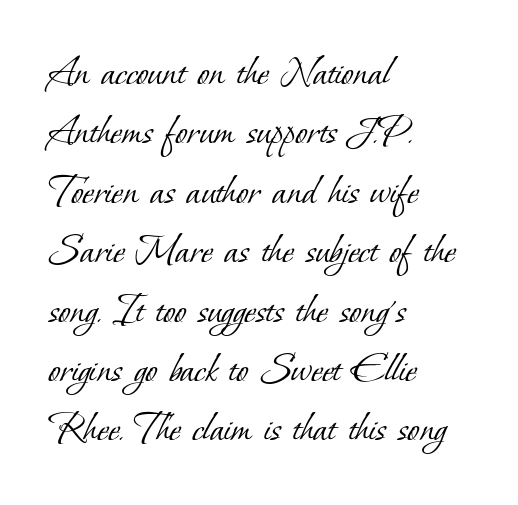
Each letter keeps its own natural width here, so spacing adapts to shape. Vertically, the passage feels balanced, rows spaced as you'd expect. Nobody drew a line under any word here. The letterforms sit at book weight or below.
